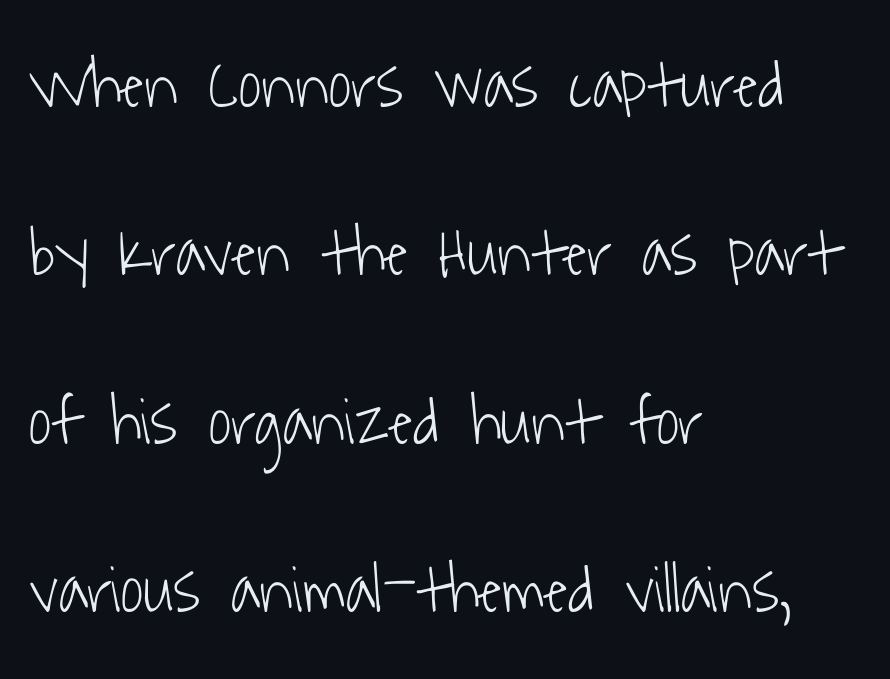
{"serif": "no", "bold": "no", "weight": "light", "width": "condensed", "stroke_contrast": "low", "x_height": "medium", "monospaced": "no", "underline": "no", "align": "left", "line_spacing": "loose", "line_spacing_ratio": 2.44, "letter_spacing": "normal", "letter_spacing_em": 0.0, "glyph_px": 69}
